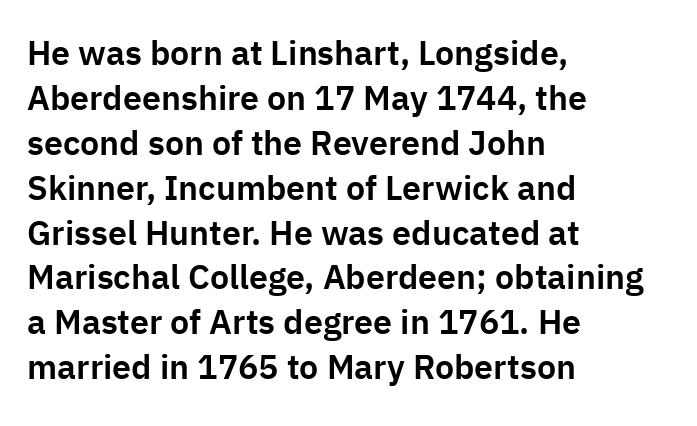
{"serif": "no", "italic": "no", "width": "normal", "stroke_contrast": "low", "x_height": "medium", "monospaced": "no", "underline": "no", "align": "left", "line_spacing": "normal", "line_spacing_ratio": 1.32, "letter_spacing": "normal", "letter_spacing_em": 0.0, "glyph_px": 34}
